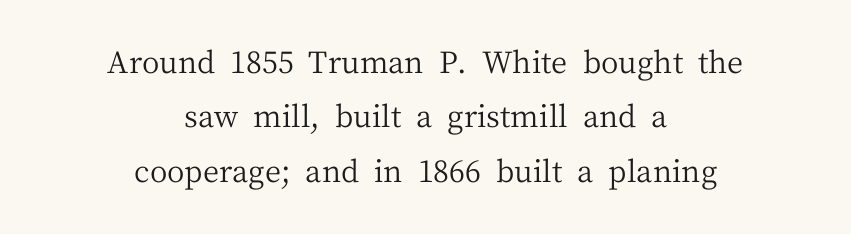
Q: Is the text bold? A: No.
Q: Is the text italic (slanted)? A: No, it is upright.
Q: Is the typeface a serif or a sans-serif typeface? A: Serif.
Q: Is the text underlined? A: No.
Q: How is the paragraph aligned? A: Centered.
Q: Is the spacing between letters normal or unusually wide? A: Normal.
Q: Width (condensed, normal, or wide)? A: Normal.
Q: Stroke contrast? A: Medium.
Q: x-height? A: Medium.
Q: Monospaced? A: No.
